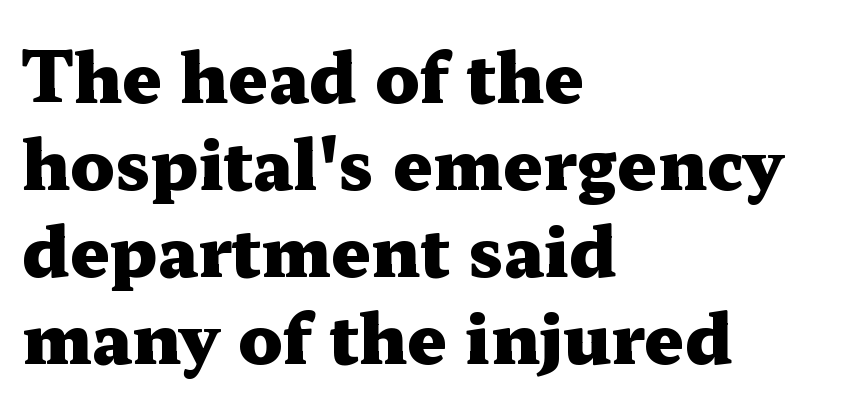
The image shows 69 px heavy, wide serif type, upright; set left-aligned, normal line spacing (1.26x), normal letter spacing, not underlined; medium stroke contrast and a medium x-height.
